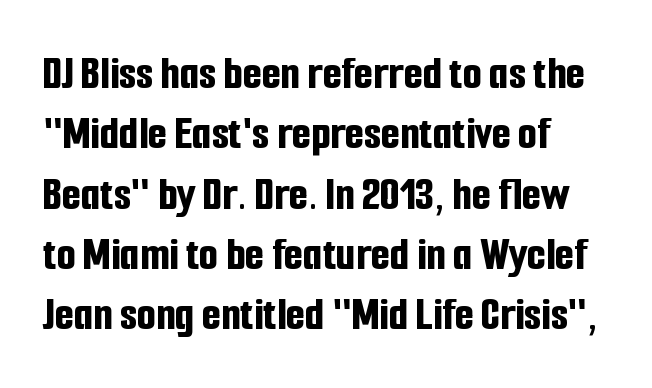
The image shows 49 px bold, condensed sans-serif type, upright; set left-aligned, line spacing 1.23x, normal letter spacing, not underlined; low stroke contrast and a medium x-height.
